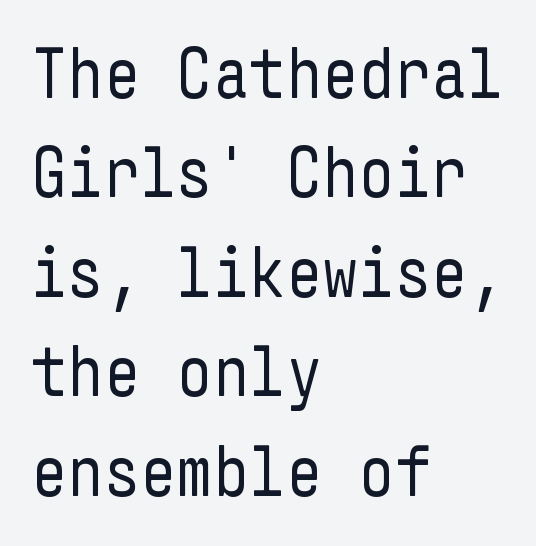
Q: Is the text bold? A: No.
Q: Is the text italic (slanted)? A: No, it is upright.
Q: Is the typeface a serif or a sans-serif typeface? A: Sans-serif.
Q: Is the text underlined? A: No.
Q: How is the paragraph aligned? A: Left-aligned.
Q: Is the spacing between letters normal or unusually wide? A: Normal.
Q: Is the spacing between lines tight, normal or loose? A: Normal.
Q: Width (condensed, normal, or wide)? A: Condensed.
Q: Stroke contrast? A: Low.
Q: x-height? A: Medium.
